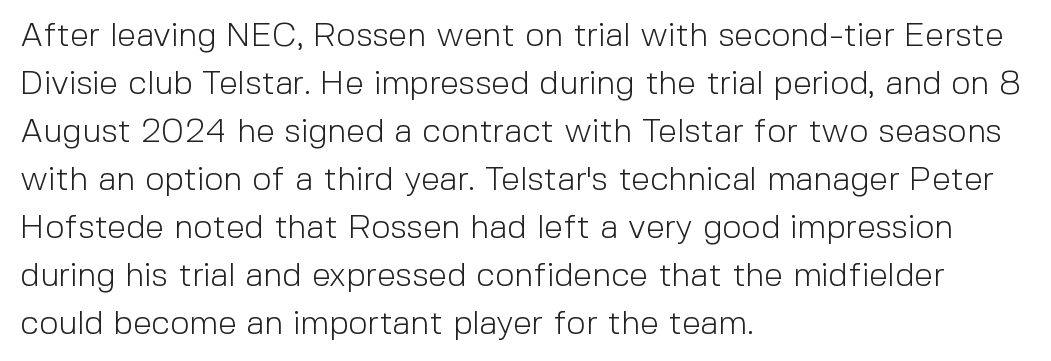
Q: Is the text bold? A: No.
Q: Is the text italic (slanted)? A: No, it is upright.
Q: Is the typeface a serif or a sans-serif typeface? A: Sans-serif.
Q: Is the text underlined? A: No.
Q: How is the paragraph aligned? A: Left-aligned.
Q: Is the spacing between letters normal or unusually wide? A: Normal.
Q: Is the spacing between lines tight, normal or loose? A: Normal.
Q: Width (condensed, normal, or wide)? A: Normal.
Q: x-height? A: Medium.
Q: Monospaced? A: No.
